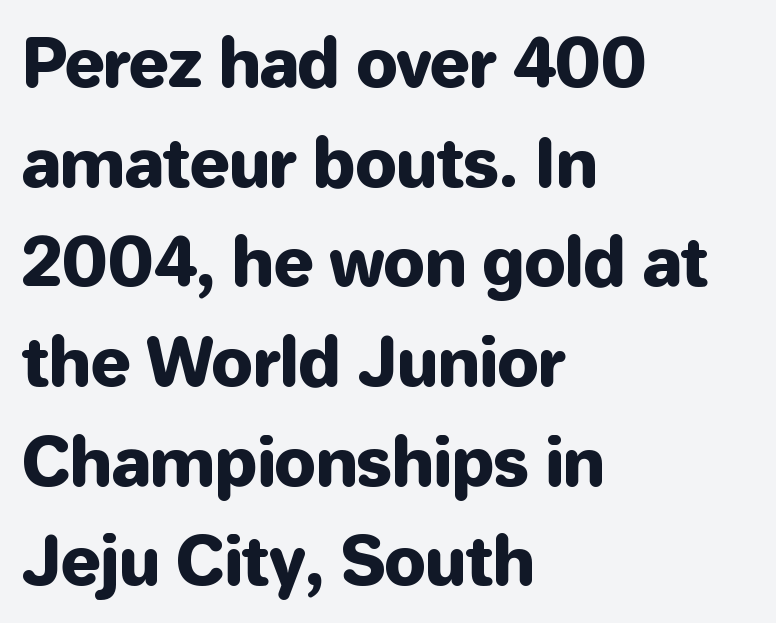
Q: Is the text italic (slanted)? A: No, it is upright.
Q: Is the typeface a serif or a sans-serif typeface? A: Sans-serif.
Q: Is the text underlined? A: No.
Q: How is the paragraph aligned? A: Left-aligned.
Q: Is the spacing between letters normal or unusually wide? A: Normal.
Q: Is the spacing between lines tight, normal or loose? A: Normal.
Q: Width (condensed, normal, or wide)? A: Normal.
Q: Stroke contrast? A: Low.
Q: x-height? A: Medium.
Q: Monospaced? A: No.
